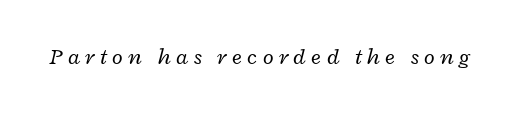
The passage shown is not bold in any degree. In terms of letterspacing, this is a distinctly airy, spread setting. Lines of text with bare space underneath. Style check: oblique.
